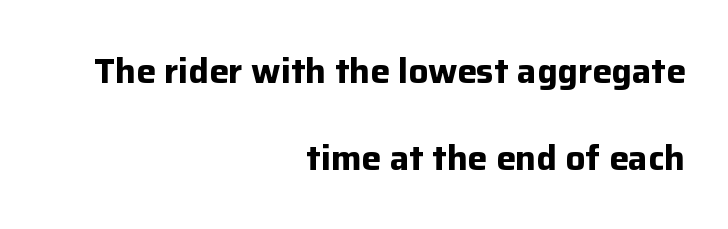
The image shows 35 px bold sans-serif type, upright; set right-aligned, loose line spacing (2.48x), normal letter spacing, not underlined; low stroke contrast and a medium x-height.
